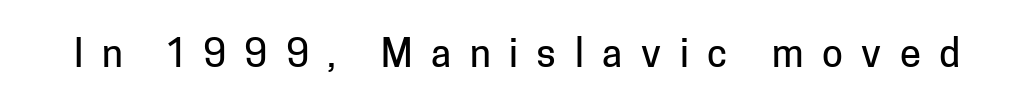
{"serif": "no", "italic": "no", "width": "normal", "stroke_contrast": "low", "x_height": "medium", "monospaced": "no", "underline": "no", "letter_spacing": "wide", "letter_spacing_em": 0.49, "glyph_px": 38}
